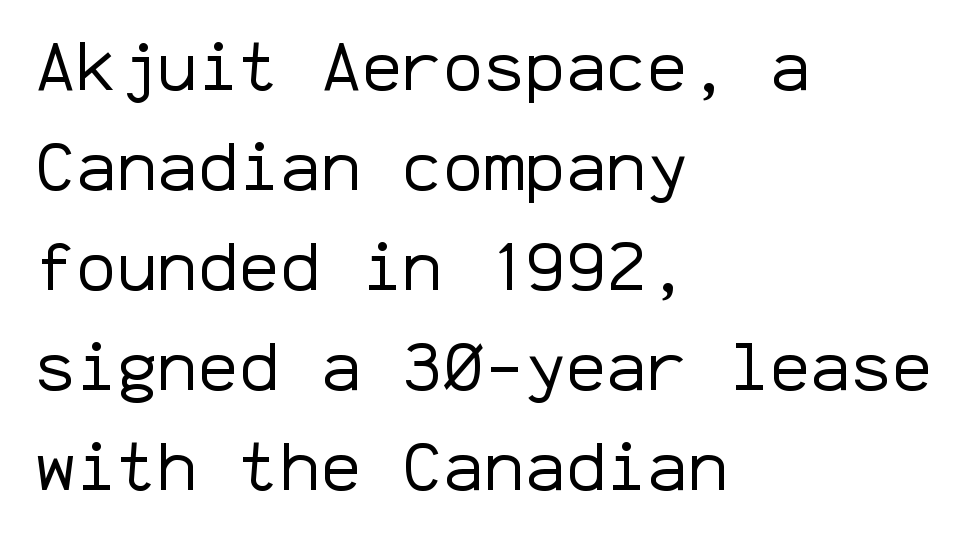
{"serif": "no", "italic": "no", "bold": "no", "weight": "regular", "width": "normal", "stroke_contrast": "low", "x_height": "medium", "monospaced": "yes", "underline": "no", "align": "left", "line_spacing": "normal", "line_spacing_ratio": 1.47, "letter_spacing": "normal", "letter_spacing_em": 0.0, "glyph_px": 68}
